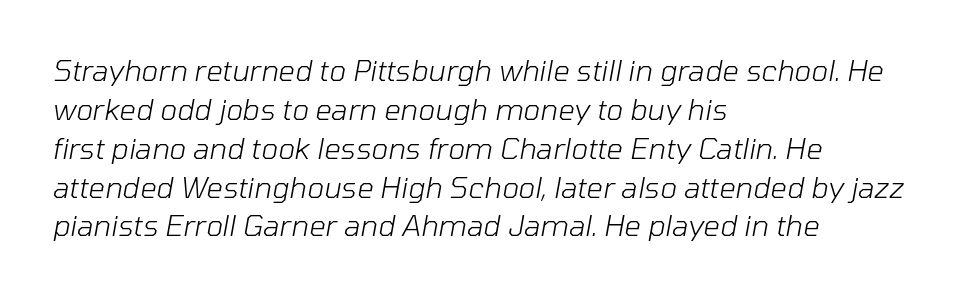
Q: Is the text bold? A: No.
Q: Is the text italic (slanted)? A: Yes, it leans right by about 10 degrees.
Q: Is the text underlined? A: No.
Q: How is the paragraph aligned? A: Left-aligned.
Q: Is the spacing between letters normal or unusually wide? A: Normal.
Q: Is the spacing between lines tight, normal or loose? A: Normal.
Q: Width (condensed, normal, or wide)? A: Normal.
Q: Stroke contrast? A: Low.
Q: x-height? A: Medium.
Q: Monospaced? A: No.
